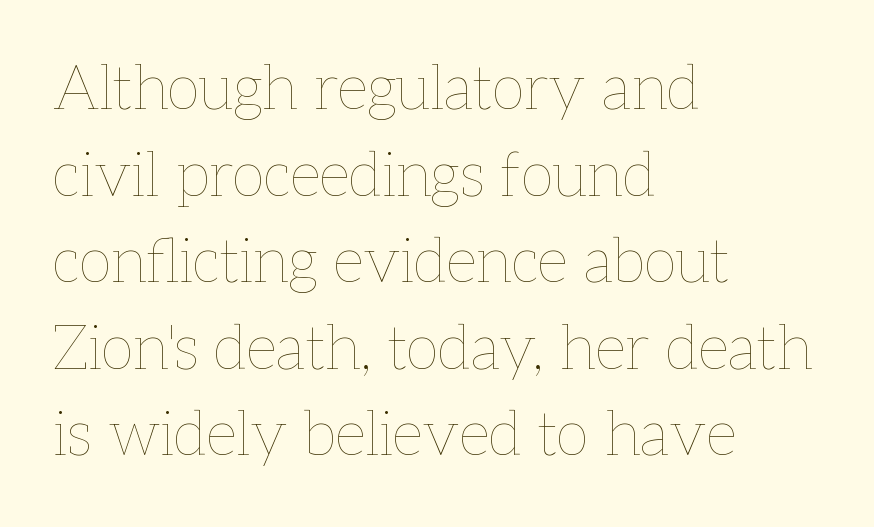
Q: Is the text bold? A: No.
Q: Is the text italic (slanted)? A: No, it is upright.
Q: Is the text underlined? A: No.
Q: How is the paragraph aligned? A: Left-aligned.
Q: Is the spacing between letters normal or unusually wide? A: Normal.
Q: Is the spacing between lines tight, normal or loose? A: Normal.
Q: Width (condensed, normal, or wide)? A: Normal.
Q: Stroke contrast? A: Low.
Q: x-height? A: Medium.
Q: Monospaced? A: No.
